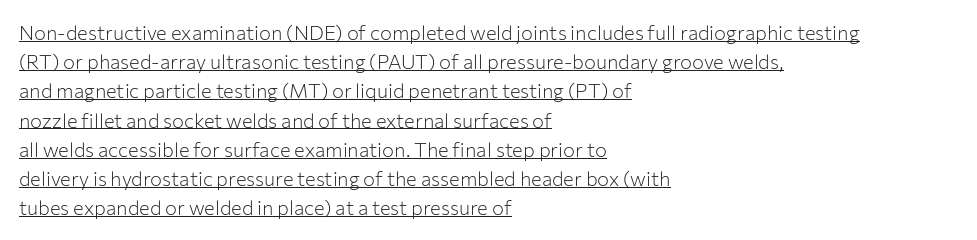
The image shows 20 px text type, upright; set left-aligned, normal line spacing (1.46x), normal letter spacing, underlined.
